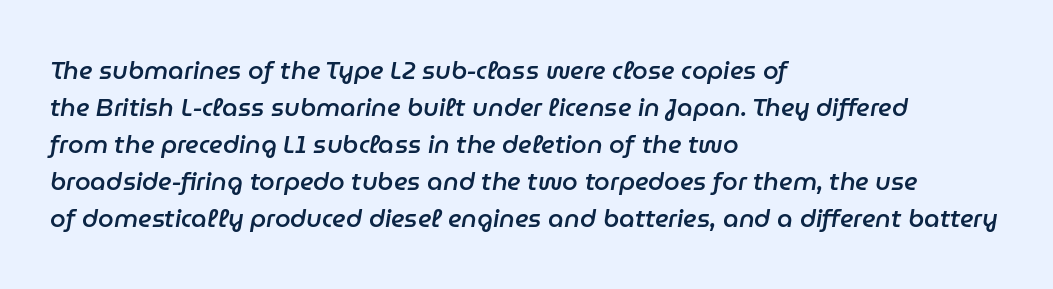
Q: Is the text bold? A: Semi-bold.
Q: Is the text italic (slanted)? A: Yes, it leans right by about 9 degrees.
Q: Is the text underlined? A: No.
Q: How is the paragraph aligned? A: Left-aligned.
Q: Is the spacing between letters normal or unusually wide? A: Normal.
Q: Is the spacing between lines tight, normal or loose? A: Normal.
